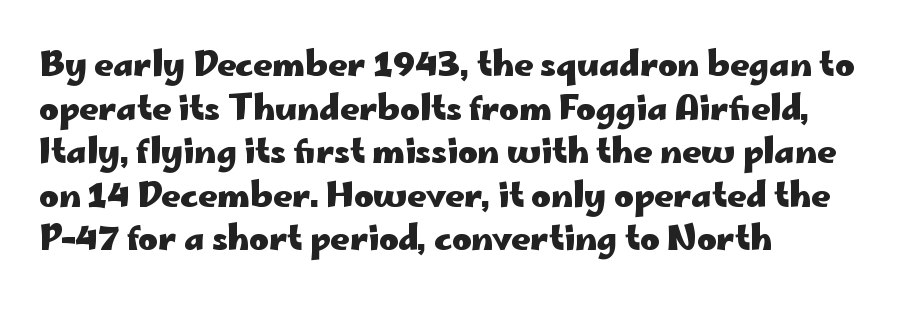
Examine the stroke ends and you'll find no serifs. Note the varied advance widths — an 'i' is clearly narrower than an 'm'. Characters follow at the spacing the type designer built in. Compared with a centered layout, this one pins lines to the left instead. Caption: bold face, heavy strokes. No word sits above an underline.
